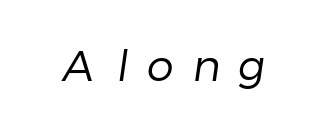
{"serif": "no", "bold": "no", "weight": "regular", "width": "normal", "stroke_contrast": "low", "x_height": "medium", "monospaced": "no", "underline": "no", "letter_spacing": "wide", "letter_spacing_em": 0.44, "glyph_px": 43}
